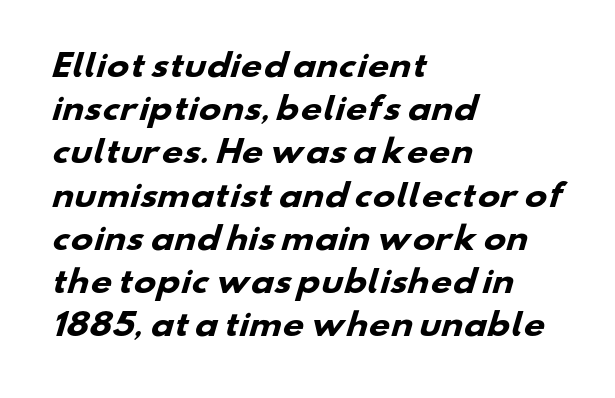
{"serif": "no", "bold": "yes", "weight": "heavy", "width": "wide", "stroke_contrast": "low", "x_height": "small", "monospaced": "no", "underline": "no", "align": "left", "line_spacing": "normal", "line_spacing_ratio": 1.44, "letter_spacing": "normal", "letter_spacing_em": 0.0, "glyph_px": 30}
